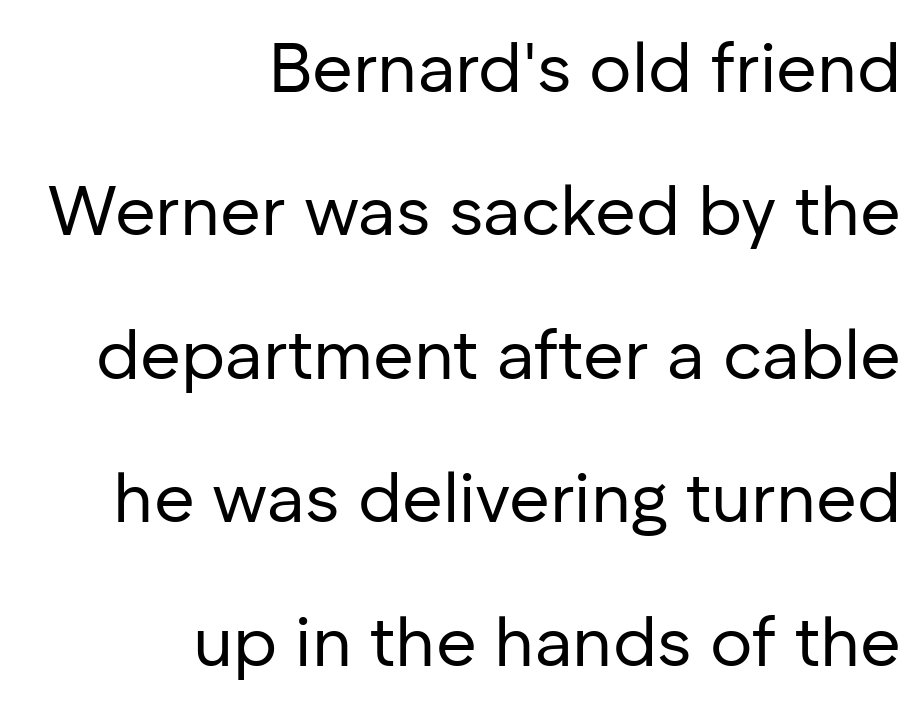
The image shows 70 px regular-weight sans-serif type, upright; set right-aligned, loose line spacing (2.05x), normal letter spacing, not underlined; low stroke contrast and a medium x-height.
